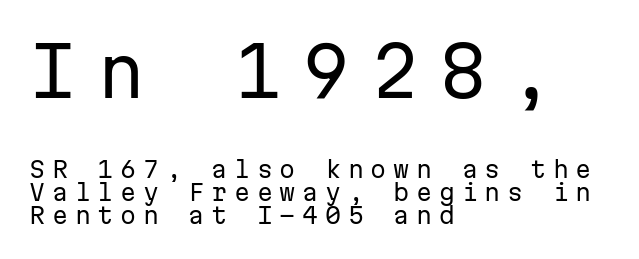
This sample has the even, mechanical cadence of fixed-width lettering. Two sizes are in play, and the larger belongs to the first block. The area under the type is left untouched. Look at the tracking — it's clearly loosened, letters drifting apart. Compared with a centered layout, this one pins lines to the left instead.
